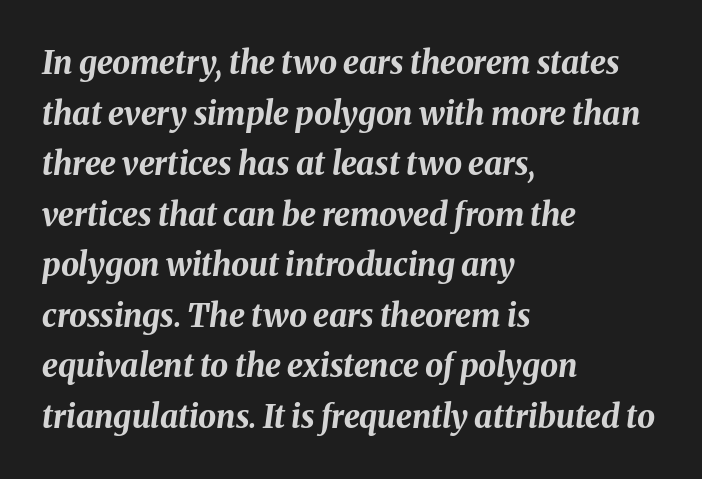
The image shows 32 px bold type, italic (leaning right); set left-aligned, normal line spacing (1.58x), normal letter spacing, not underlined; medium stroke contrast and a medium x-height.
